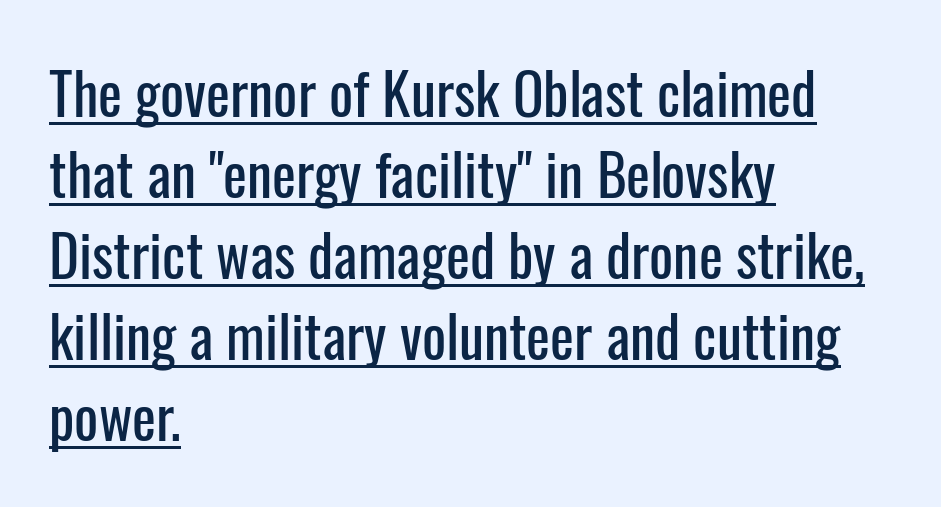
The image shows 57 px condensed sans-serif type, upright; set left-aligned, normal line spacing (1.42x), normal letter spacing, underlined; low stroke contrast and a medium x-height.
